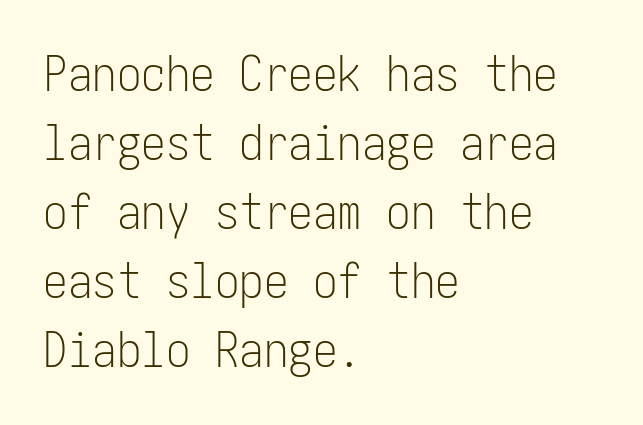
{"serif": "no", "italic": "no", "bold": "no", "weight": "light", "width": "condensed", "stroke_contrast": "low", "x_height": "medium", "underline": "no", "align": "left", "line_spacing": "normal", "line_spacing_ratio": 1.41, "letter_spacing": "normal", "letter_spacing_em": 0.0, "glyph_px": 49}
